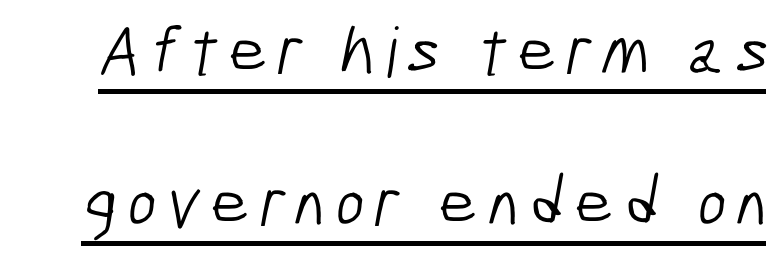
The letters advance in unequal steps, a hallmark of proportional type. A rule runs beneath these lines of type. In terms of leading, this rendering errs on the spacious side. Stems here are at most as thick as an everyday book face.
